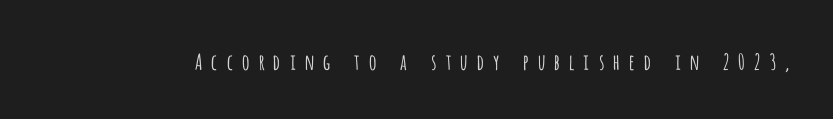
Is the letter spacing exaggerated? Yes — the characters are pushed far apart. Has an underline been added? It has not. Italic? Not at all — the glyphs are vertical. The letterforms sit at book weight or below.
